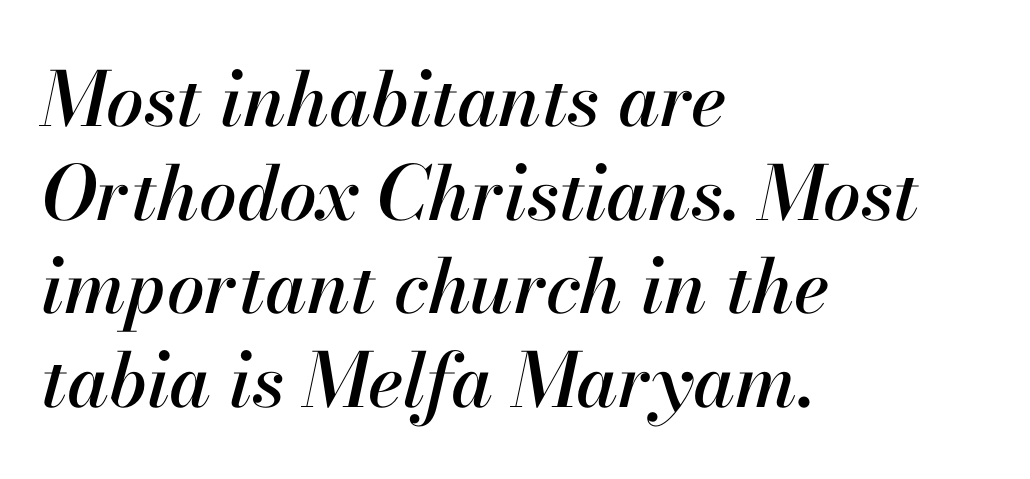
{"italic": "yes", "lean": "right", "slant_degrees": 13, "width": "normal", "stroke_contrast": "high", "x_height": "small", "monospaced": "no", "underline": "no", "align": "left", "line_spacing": "normal", "line_spacing_ratio": 1.25, "letter_spacing": "normal", "letter_spacing_em": 0.0, "glyph_px": 75}
